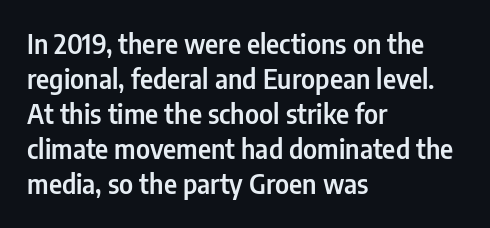
{"italic": "no", "underline": "no", "align": "left", "line_spacing": "normal", "line_spacing_ratio": 1.35, "letter_spacing": "normal", "letter_spacing_em": 0.0, "glyph_px": 26}
